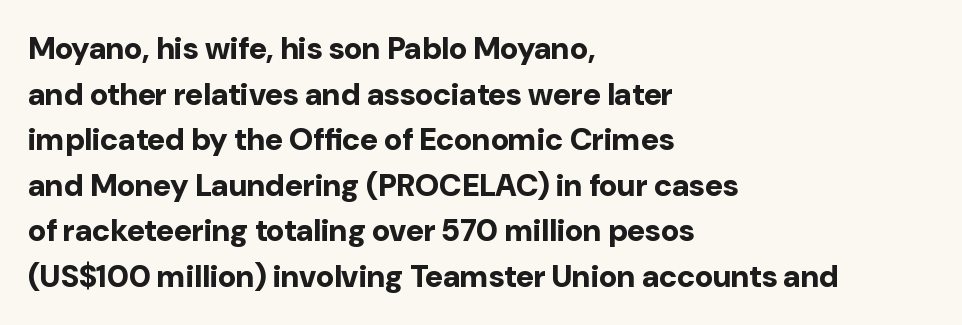
{"serif": "no", "italic": "no", "bold": "yes", "weight": "bold", "width": "normal", "stroke_contrast": "low", "x_height": "medium", "monospaced": "no", "underline": "no", "align": "left", "line_spacing": "normal", "line_spacing_ratio": 1.47, "letter_spacing": "normal", "letter_spacing_em": 0.0, "glyph_px": 31}
